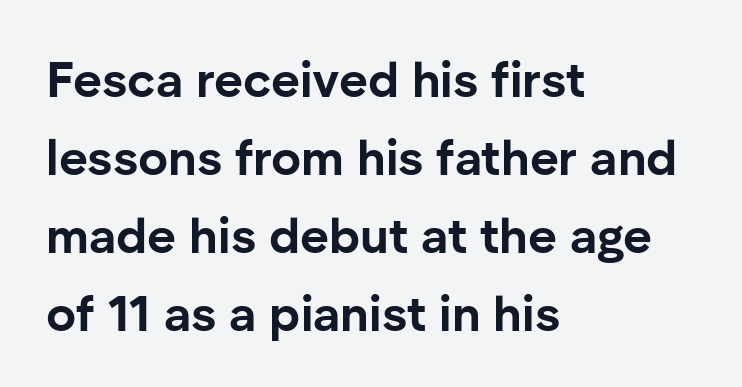
{"serif": "no", "italic": "no", "bold": "yes", "weight": "bold", "width": "normal", "stroke_contrast": "low", "x_height": "medium", "monospaced": "no", "underline": "no", "align": "left", "line_spacing": "normal", "line_spacing_ratio": 1.56, "letter_spacing": "normal", "letter_spacing_em": 0.0, "glyph_px": 50}
